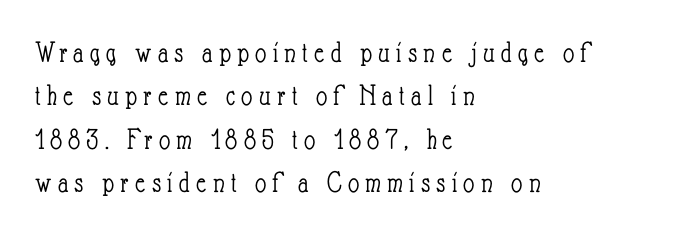
Q: Is the text bold? A: No.
Q: Is the text italic (slanted)? A: No, it is upright.
Q: Is the text underlined? A: No.
Q: How is the paragraph aligned? A: Left-aligned.
Q: Is the spacing between letters normal or unusually wide? A: Unusually wide.
Q: Is the spacing between lines tight, normal or loose? A: Normal.
Q: Width (condensed, normal, or wide)? A: Condensed.
Q: Stroke contrast? A: Low.
Q: x-height? A: Small.
Q: Monospaced? A: No.
